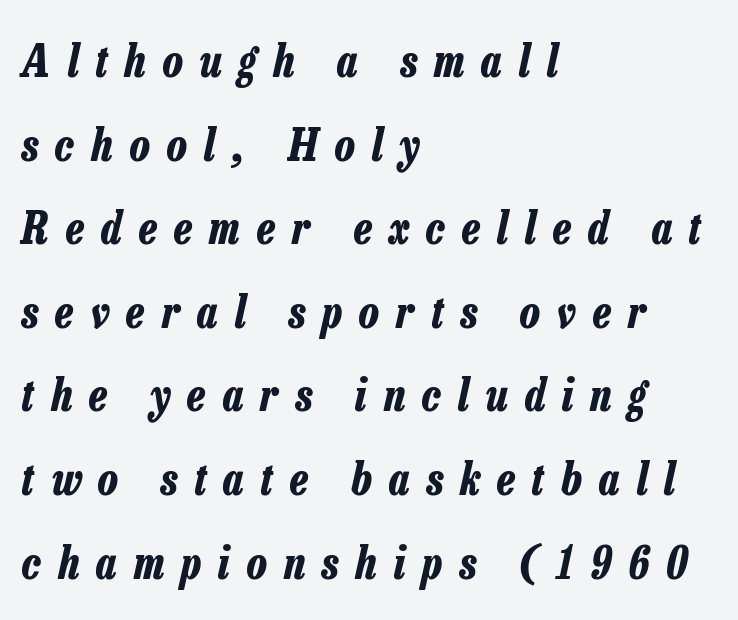
The image shows 44 px bold, condensed type, italic (leaning right); set left-aligned, loose line spacing (1.9x), unusually wide letter spacing (+0.39 em), not underlined; low stroke contrast and a medium x-height.
